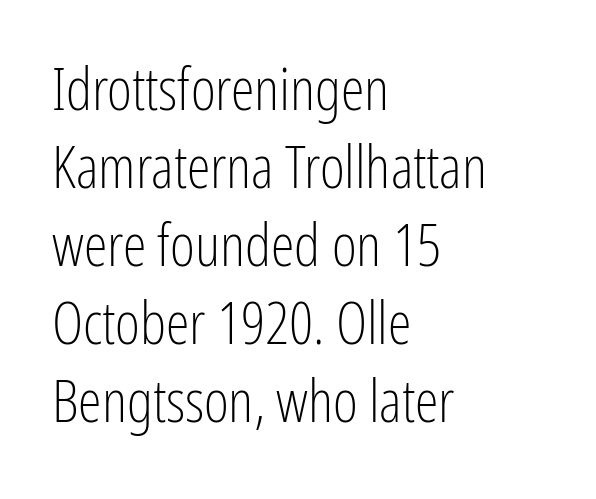
The image shows 60 px light, condensed sans-serif type, upright; set left-aligned, normal line spacing (1.3x), normal letter spacing, not underlined; low stroke contrast and a medium x-height.
